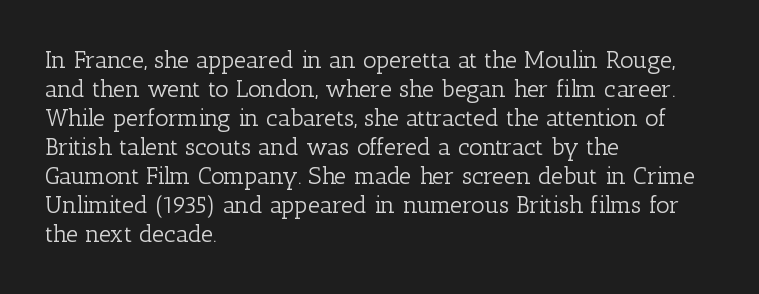
The image shows 24 px text type, upright; set left-aligned, line spacing 1.21x, normal letter spacing, not underlined.
